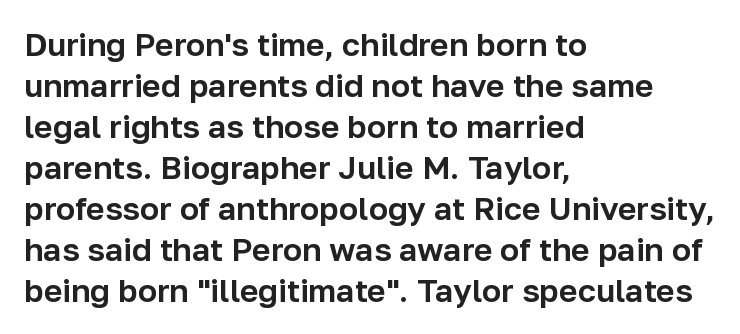
The image shows 32 px sans-serif type, upright; set left-aligned, normal line spacing (1.28x), normal letter spacing, not underlined; low stroke contrast and a medium x-height.
